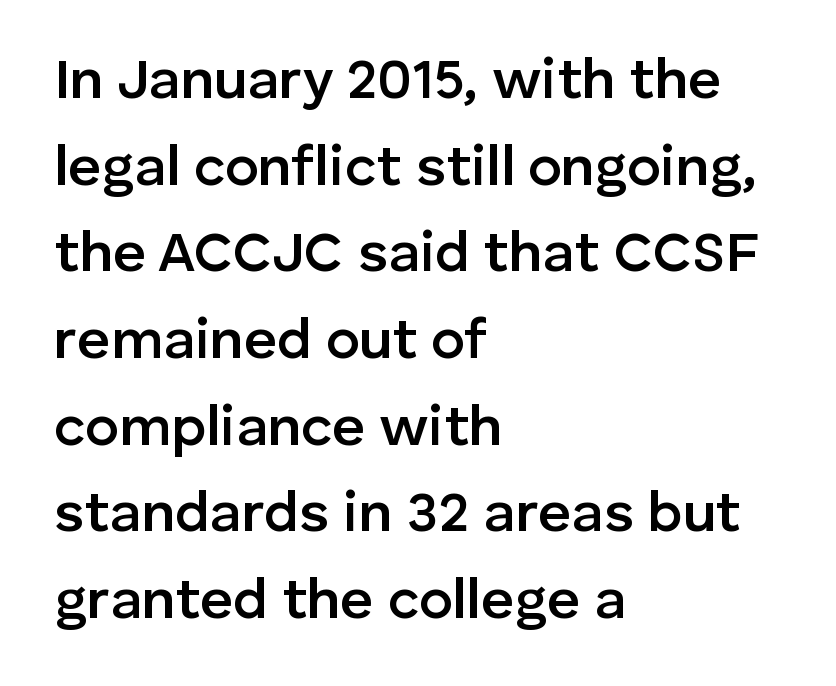
Q: Is the text bold? A: Semi-bold.
Q: Is the text italic (slanted)? A: No, it is upright.
Q: Is the typeface a serif or a sans-serif typeface? A: Sans-serif.
Q: Is the text underlined? A: No.
Q: How is the paragraph aligned? A: Left-aligned.
Q: Is the spacing between letters normal or unusually wide? A: Normal.
Q: Is the spacing between lines tight, normal or loose? A: Normal.
Q: Width (condensed, normal, or wide)? A: Normal.
Q: Stroke contrast? A: Low.
Q: x-height? A: Medium.
Q: Monospaced? A: No.
